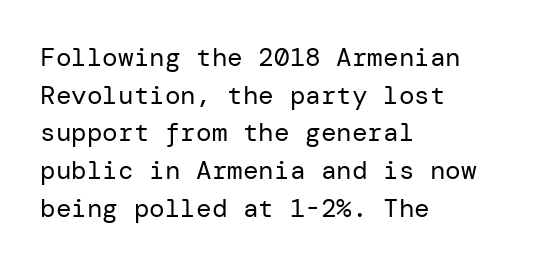
This sample is left-justified, so line endings fall wherever the words run out. Short note: letters normally spaced. These lines were composed using upright roman letters. Nothing heavy about these letters — not bold at all. The glyphs are unaccompanied by any horizontal stroke below them. Quick note: interline space is typical.
